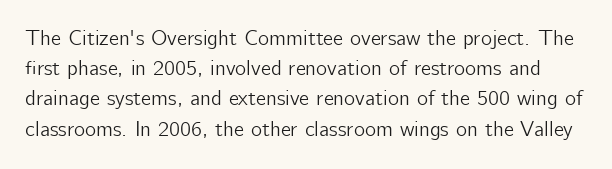
The image shows 21 px text type, upright; set normal line spacing (1.44x), normal letter spacing, not underlined.
